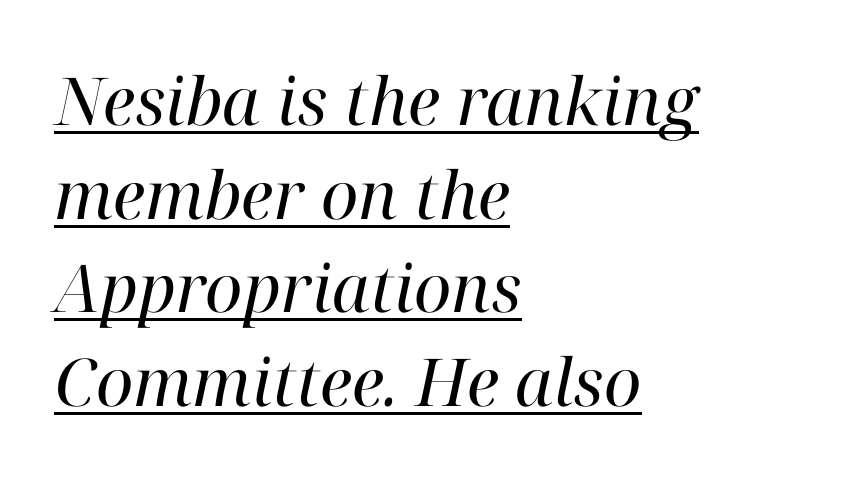
The image shows 66 px regular-weight serif type, italic (leaning right); set left-aligned, normal line spacing (1.42x), normal letter spacing, underlined; high stroke contrast and a medium x-height.
